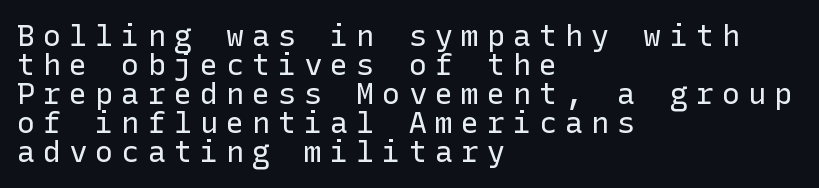
Q: Is the text bold? A: No.
Q: Is the text italic (slanted)? A: No, it is upright.
Q: Is the typeface a serif or a sans-serif typeface? A: Sans-serif.
Q: Is the text underlined? A: No.
Q: How is the paragraph aligned? A: Left-aligned.
Q: Is the spacing between letters normal or unusually wide? A: Unusually wide.
Q: Is the spacing between lines tight, normal or loose? A: Tight.
Q: Width (condensed, normal, or wide)? A: Normal.
Q: Stroke contrast? A: Low.
Q: x-height? A: Medium.
